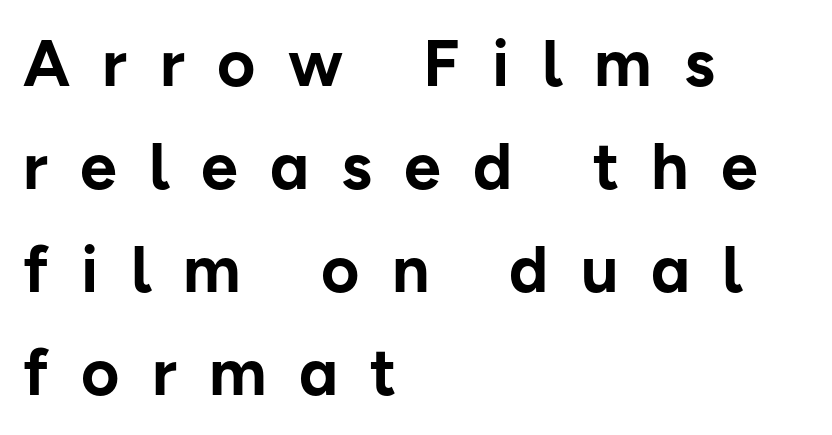
Q: Is the text bold? A: Yes.
Q: Is the text italic (slanted)? A: No, it is upright.
Q: Is the typeface a serif or a sans-serif typeface? A: Sans-serif.
Q: Is the text underlined? A: No.
Q: How is the paragraph aligned? A: Left-aligned.
Q: Is the spacing between letters normal or unusually wide? A: Unusually wide.
Q: Is the spacing between lines tight, normal or loose? A: Normal.
Q: Width (condensed, normal, or wide)? A: Normal.
Q: Stroke contrast? A: Low.
Q: x-height? A: Medium.
Q: Monospaced? A: No.
